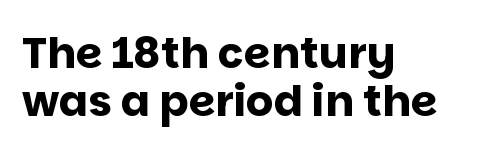
Q: Is the text bold? A: Yes.
Q: Is the text italic (slanted)? A: No, it is upright.
Q: Is the typeface a serif or a sans-serif typeface? A: Sans-serif.
Q: Is the text underlined? A: No.
Q: How is the paragraph aligned? A: Left-aligned.
Q: Is the spacing between letters normal or unusually wide? A: Normal.
Q: Is the spacing between lines tight, normal or loose? A: Tight.
Q: Width (condensed, normal, or wide)? A: Normal.
Q: Stroke contrast? A: Low.
Q: x-height? A: Large.
Q: Monospaced? A: No.
